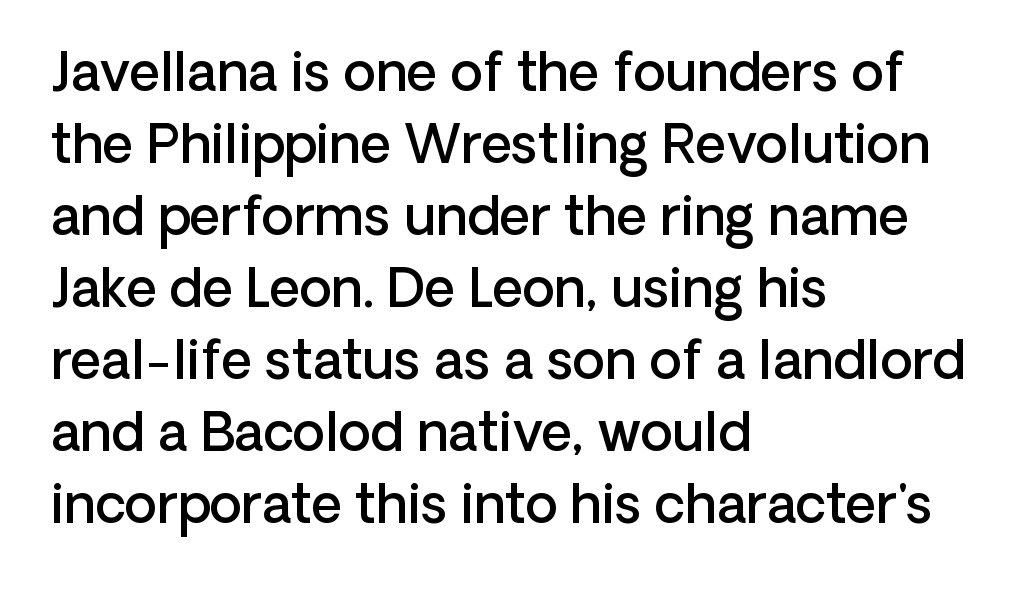
The image shows 53 px semibold sans-serif type, upright; set left-aligned, normal line spacing (1.36x), normal letter spacing, not underlined; low stroke contrast and a medium x-height.
